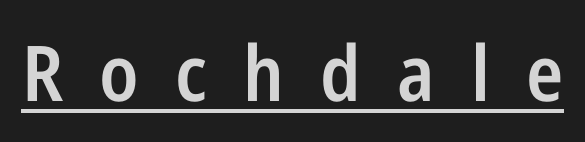
Characters remain perfectly vertical along every line. The specimen includes a rule beneath the text block's lines. The glyphs in this specimen are sans serif. A fair bit of extra ink — the face is semibold, not bold. Do the characters align in a grid? No, the font is proportional. Tracking here is generous; glyphs stand well apart from one another.
